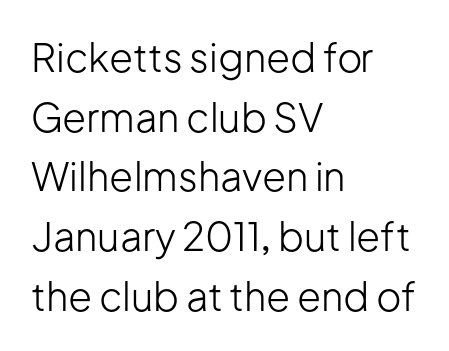
The image shows 39 px light sans-serif type, upright; set left-aligned, normal line spacing (1.53x), normal letter spacing, not underlined; low stroke contrast and a medium x-height.
